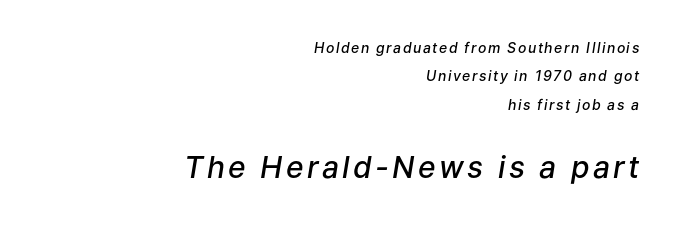
{"italic": "yes", "lean": "right", "slant_degrees": 9, "bold": "semi", "weight": "semibold", "width": "normal", "stroke_contrast": "low", "x_height": "medium", "monospaced": "no", "underline": "no", "align": "right", "line_spacing": "loose", "line_spacing_ratio": 2.03, "larger_block": "second", "size_ratio": 2.14, "glyph_px": 30}
